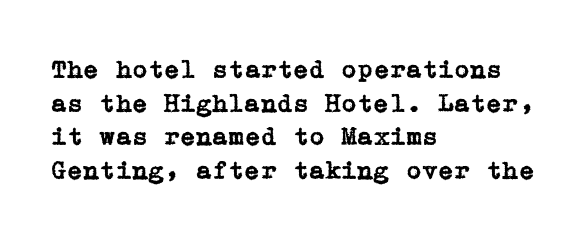
Q: Is the text italic (slanted)? A: No, it is upright.
Q: Is the text underlined? A: No.
Q: How is the paragraph aligned? A: Left-aligned.
Q: Is the spacing between letters normal or unusually wide? A: Normal.
Q: Is the spacing between lines tight, normal or loose? A: Normal.
